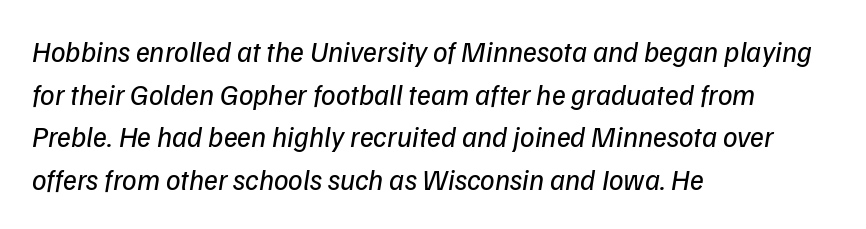
The image shows 29 px regular-weight sans-serif type; set left-aligned, normal line spacing (1.47x), normal letter spacing, not underlined; low stroke contrast and a medium x-height.
